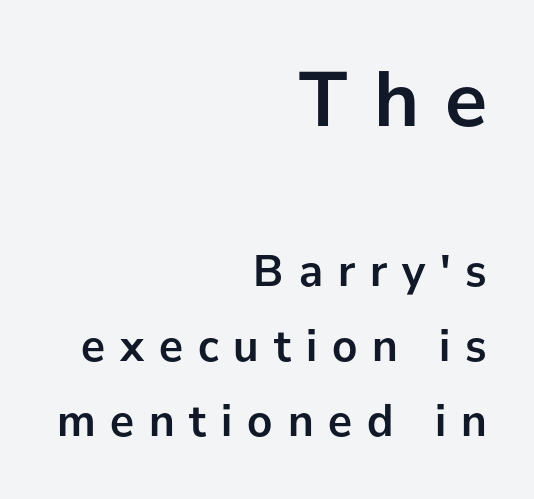
{"serif": "no", "italic": "no", "bold": "yes", "weight": "semibold", "width": "normal", "stroke_contrast": "low", "x_height": "medium", "monospaced": "no", "underline": "no", "align": "right", "line_spacing": "normal", "line_spacing_ratio": 1.66, "letter_spacing": "wide", "letter_spacing_em": 0.33, "larger_block": "first", "size_ratio": 1.76, "glyph_px": 79}
